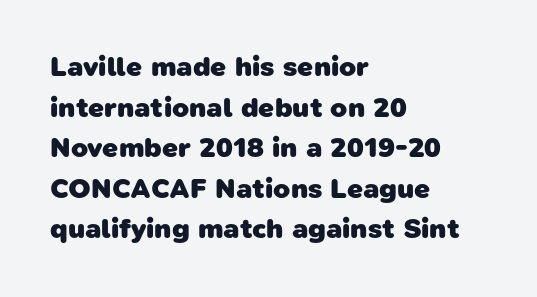
The image shows 28 px heavy sans-serif type; set left-aligned, normal line spacing (1.45x), normal letter spacing, not underlined; low stroke contrast and a medium x-height.
